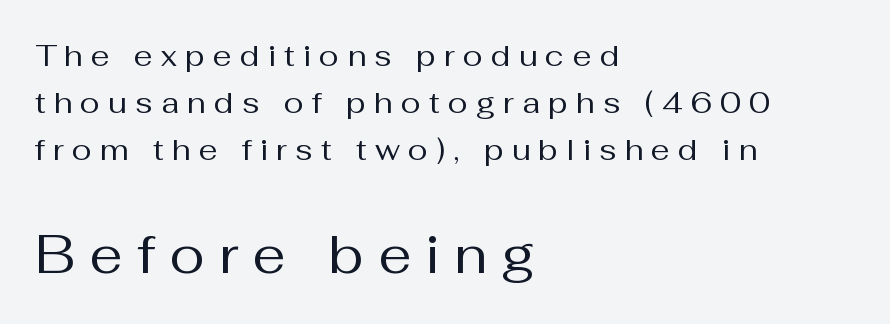
The image shows 53 px regular-weight sans-serif type, upright; set left-aligned, normal line spacing (1.57x), unusually wide letter spacing (+0.27 em), not underlined; the second (bottom) block is 1.77x larger; medium stroke contrast and a medium x-height.
